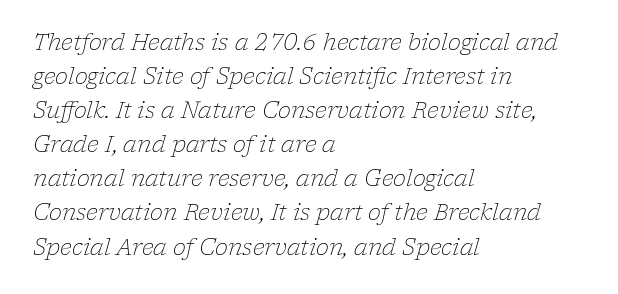
Reading down the column, the eye jumps a familiar distance to each next line. When letters slant like this, we call the style italic. Words float on clear page, feet unadorned. The typeface has the unassuming heft of standard copy or less.
